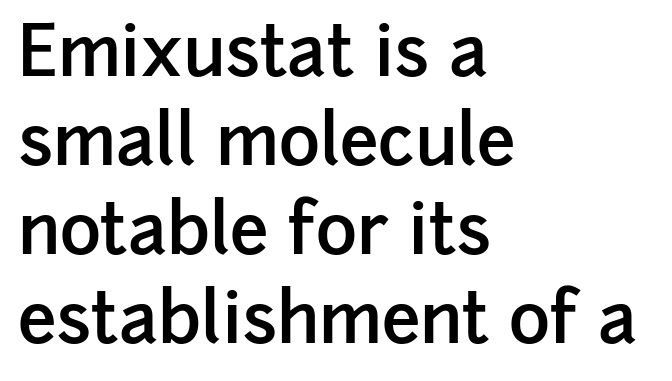
The image shows 70 px semibold sans-serif type, upright; set left-aligned, normal line spacing (1.27x), normal letter spacing, not underlined; low stroke contrast and a medium x-height.
